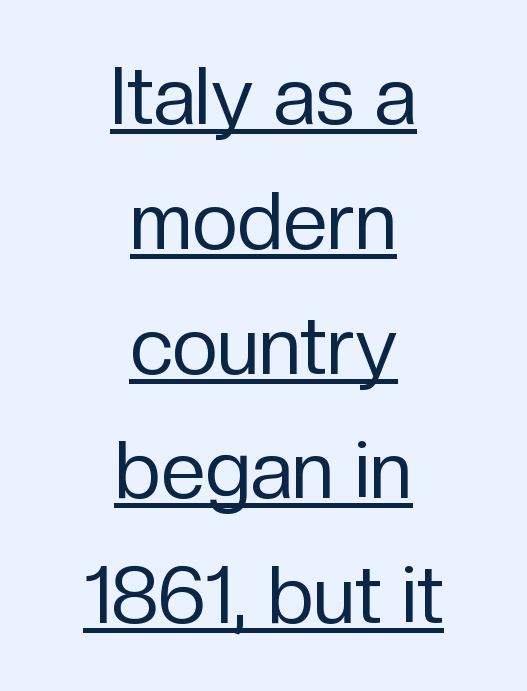
The image shows 80 px regular-weight sans-serif type, upright; set centered, normal line spacing (1.56x), normal letter spacing, underlined; low stroke contrast and a medium x-height.
